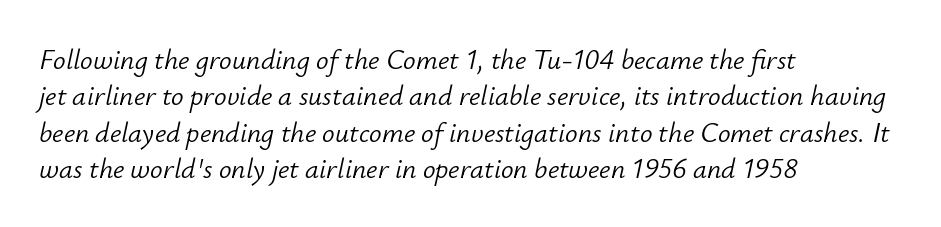
{"italic": "yes", "lean": "right", "slant_degrees": 12, "bold": "no", "weight": "light", "width": "normal", "stroke_contrast": "low", "x_height": "small", "monospaced": "no", "underline": "no", "align": "left", "line_spacing": "normal", "line_spacing_ratio": 1.3, "letter_spacing": "normal", "letter_spacing_em": 0.0, "glyph_px": 28}
